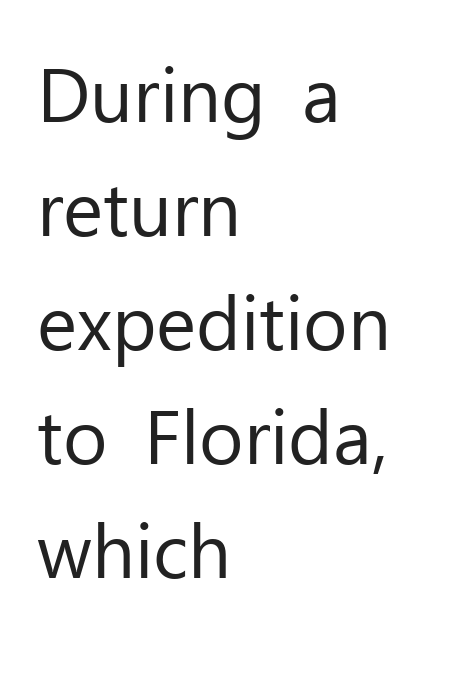
The image shows 76 px regular-weight sans-serif type, upright; set left-aligned, normal line spacing (1.5x), normal letter spacing, not underlined; low stroke contrast and a medium x-height.
